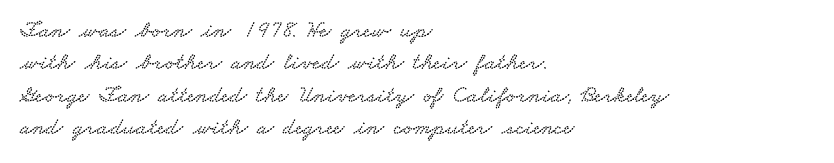
{"underline": "no", "align": "left", "line_spacing": "normal", "line_spacing_ratio": 1.35, "letter_spacing": "normal", "letter_spacing_em": 0.0, "glyph_px": 24}
